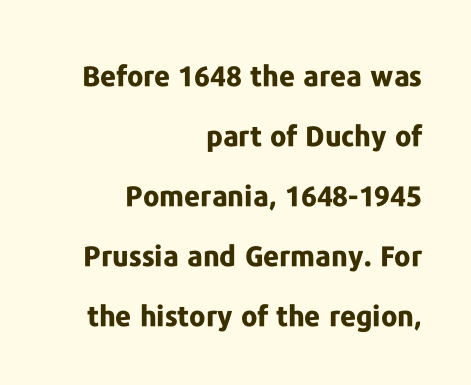
Italic? Not at all — the glyphs are vertical. Vertically, the passage feels expansive, rows floating well apart. You could call the tracking neutral — neither tight nor loose. Casual observation: everything's shoved over to the right. The passage shown is typed in a proportional face where columns would drift. The typesetting leans heavy: a genuine bold.
